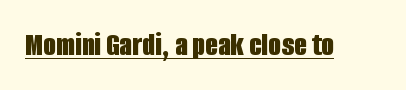
Q: Is the text bold? A: Yes.
Q: Is the text italic (slanted)? A: No, it is upright.
Q: Is the typeface a serif or a sans-serif typeface? A: Sans-serif.
Q: Is the text underlined? A: Yes.
Q: Is the spacing between letters normal or unusually wide? A: Normal.
Q: Width (condensed, normal, or wide)? A: Condensed.
Q: Stroke contrast? A: Low.
Q: x-height? A: Large.
Q: Monospaced? A: No.
